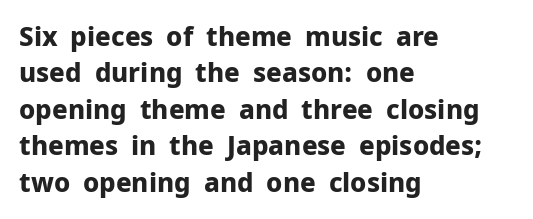
Q: Is the text bold? A: Yes.
Q: Is the text italic (slanted)? A: No, it is upright.
Q: Is the text underlined? A: No.
Q: How is the paragraph aligned? A: Left-aligned.
Q: Is the spacing between letters normal or unusually wide? A: Normal.
Q: Is the spacing between lines tight, normal or loose? A: Normal.
